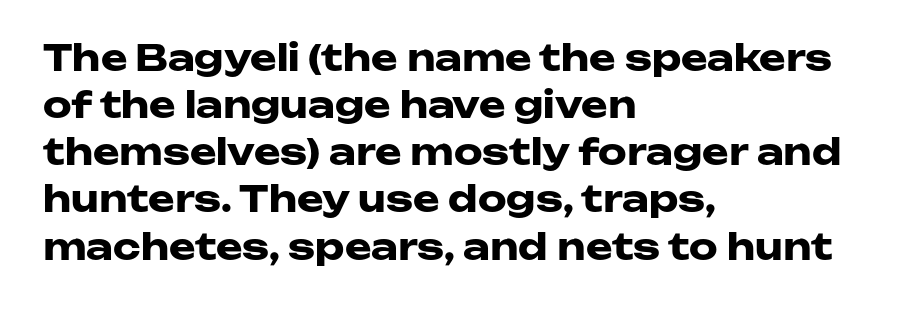
Q: Is the text bold? A: Yes.
Q: Is the text italic (slanted)? A: No, it is upright.
Q: Is the typeface a serif or a sans-serif typeface? A: Sans-serif.
Q: Is the text underlined? A: No.
Q: How is the paragraph aligned? A: Left-aligned.
Q: Is the spacing between letters normal or unusually wide? A: Normal.
Q: Is the spacing between lines tight, normal or loose? A: Normal.
Q: Width (condensed, normal, or wide)? A: Wide.
Q: Stroke contrast? A: Low.
Q: x-height? A: Medium.
Q: Monospaced? A: No.
